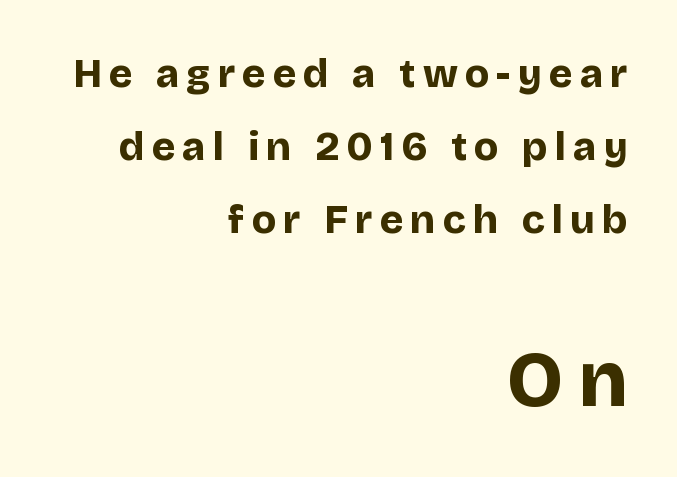
The image shows 79 px bold sans-serif type, upright; set right-aligned, line spacing 1.83x, not underlined; the second (bottom) block is 1.98x larger; low stroke contrast and a large x-height.
